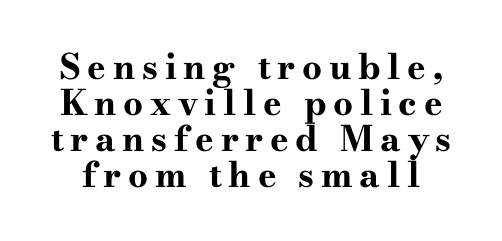
{"serif": "yes", "italic": "no", "bold": "yes", "weight": "bold", "width": "wide", "stroke_contrast": "high", "x_height": "small", "monospaced": "no", "underline": "no", "line_spacing": "tight", "line_spacing_ratio": 1.03, "glyph_px": 35}
